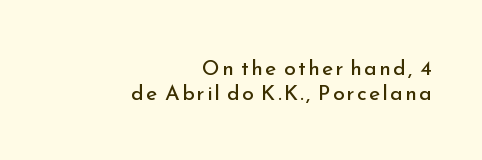
Q: Is the text bold? A: No.
Q: Is the text italic (slanted)? A: No, it is upright.
Q: Is the text underlined? A: No.
Q: How is the paragraph aligned? A: Right-aligned.
